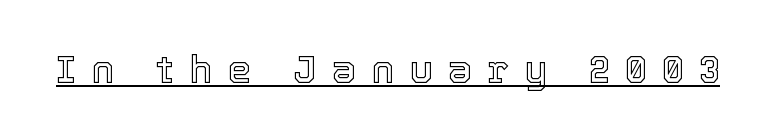
Q: Is the text italic (slanted)? A: No, it is upright.
Q: Is the text underlined? A: Yes.
Q: Is the spacing between letters normal or unusually wide? A: Unusually wide.
Q: Width (condensed, normal, or wide)? A: Normal.
Q: x-height? A: Medium.
Q: Monospaced? A: No.
